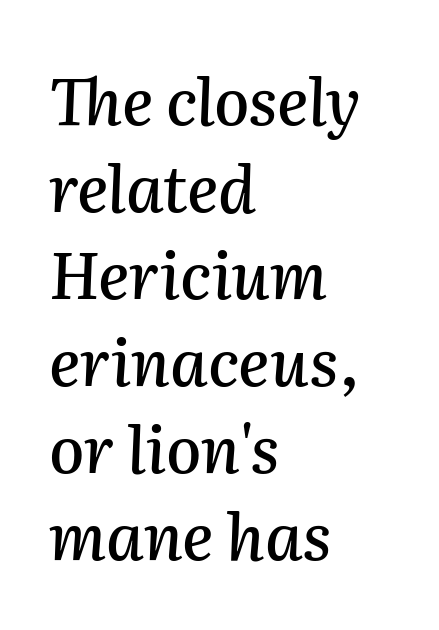
{"italic": "yes", "lean": "right", "slant_degrees": 2, "width": "normal", "stroke_contrast": "medium", "x_height": "medium", "monospaced": "no", "underline": "no", "align": "left", "line_spacing": "normal", "line_spacing_ratio": 1.36, "letter_spacing": "normal", "letter_spacing_em": 0.0, "glyph_px": 64}
